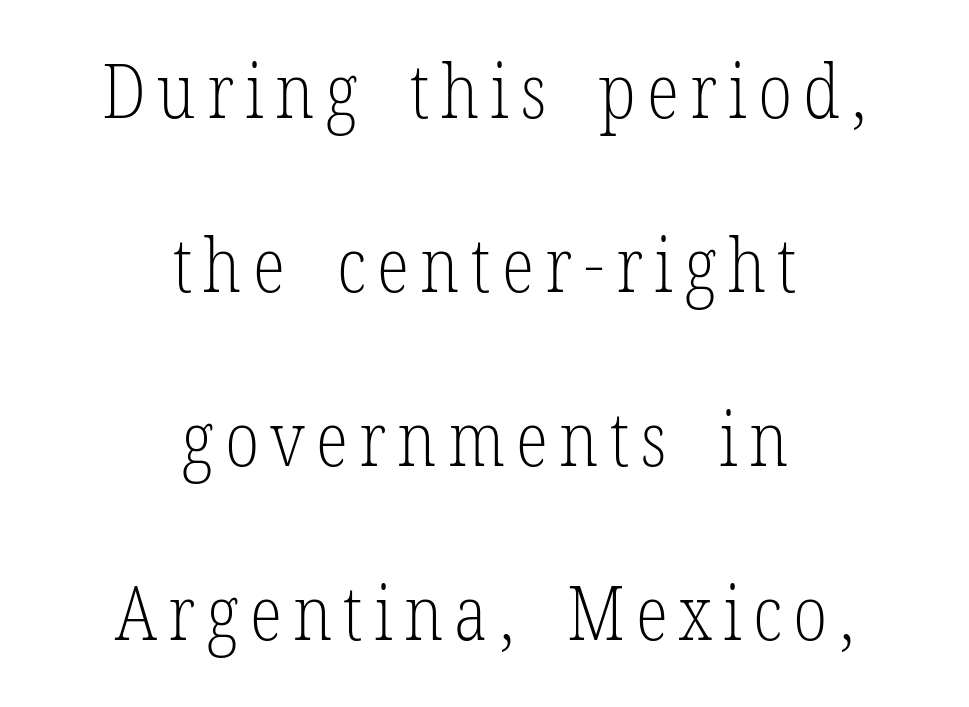
{"serif": "yes", "italic": "no", "bold": "no", "weight": "light", "width": "condensed", "stroke_contrast": "low", "x_height": "medium", "monospaced": "no", "underline": "no", "align": "center", "line_spacing": "loose", "line_spacing_ratio": 2.32, "glyph_px": 75}
